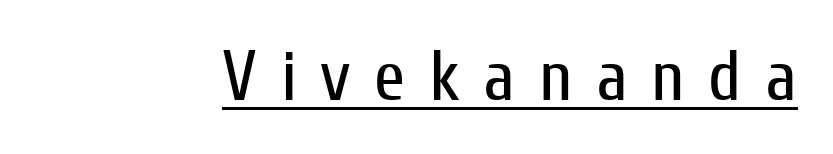
Q: Is the text bold? A: No.
Q: Is the text italic (slanted)? A: No, it is upright.
Q: Is the typeface a serif or a sans-serif typeface? A: Sans-serif.
Q: Is the text underlined? A: Yes.
Q: Is the spacing between letters normal or unusually wide? A: Unusually wide.
Q: Width (condensed, normal, or wide)? A: Condensed.
Q: Stroke contrast? A: Low.
Q: x-height? A: Medium.
Q: Monospaced? A: No.
